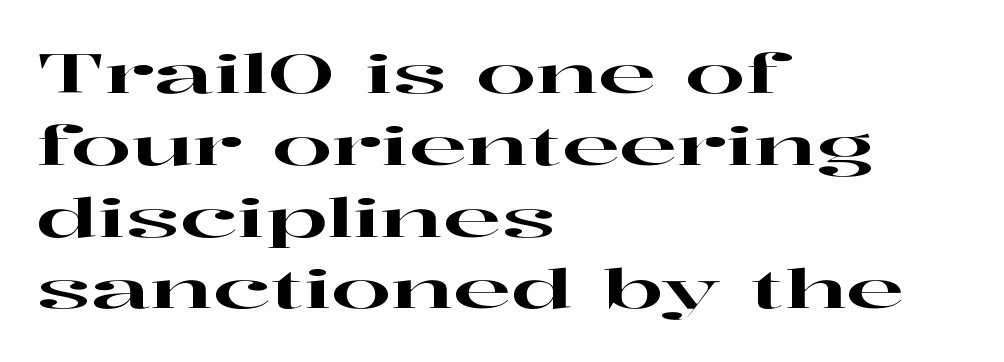
Q: Is the text italic (slanted)? A: No, it is upright.
Q: Is the typeface a serif or a sans-serif typeface? A: Serif.
Q: Is the text underlined? A: No.
Q: How is the paragraph aligned? A: Left-aligned.
Q: Is the spacing between letters normal or unusually wide? A: Normal.
Q: Is the spacing between lines tight, normal or loose? A: Normal.
Q: Width (condensed, normal, or wide)? A: Wide.
Q: Stroke contrast? A: High.
Q: x-height? A: Medium.
Q: Monospaced? A: No.
